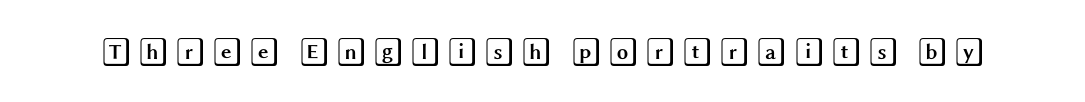
The image shows 29 px wide type, upright; set not underlined; a large x-height.
